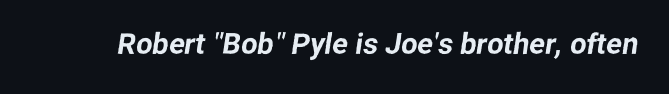
Check where the strokes stop: nothing finishes them off — pure sans. Nobody touched the tracking dial on this one. The letters advance in unequal steps, a hallmark of proportional type. The specimen omits any rule beneath the text block's lines.
